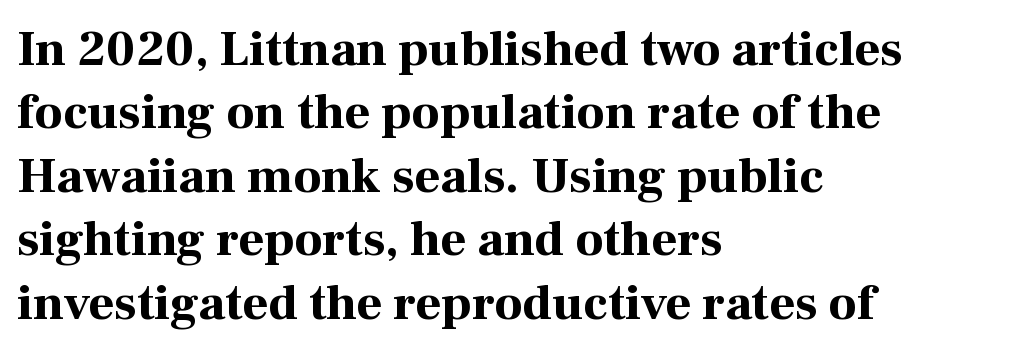
The image shows 50 px bold serif type, upright; set left-aligned, normal line spacing (1.27x), normal letter spacing, not underlined; high stroke contrast and a medium x-height.
